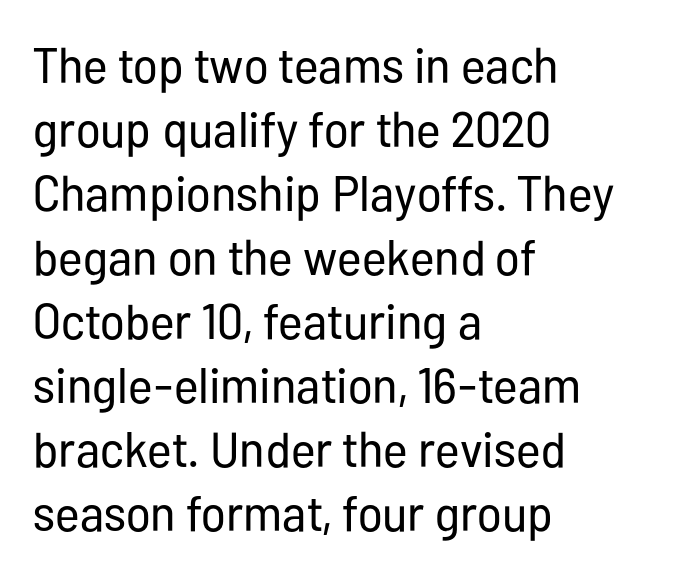
Q: Is the text bold? A: No.
Q: Is the text italic (slanted)? A: No, it is upright.
Q: Is the typeface a serif or a sans-serif typeface? A: Sans-serif.
Q: Is the text underlined? A: No.
Q: How is the paragraph aligned? A: Left-aligned.
Q: Is the spacing between letters normal or unusually wide? A: Normal.
Q: Is the spacing between lines tight, normal or loose? A: Normal.
Q: Width (condensed, normal, or wide)? A: Condensed.
Q: Stroke contrast? A: Low.
Q: x-height? A: Medium.
Q: Monospaced? A: No.
